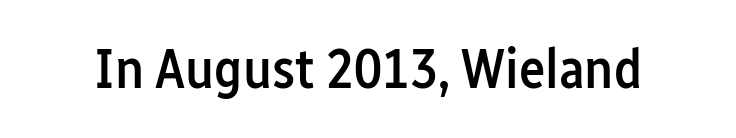
The image shows 56 px semibold, condensed sans-serif type, upright; set normal letter spacing, not underlined; low stroke contrast and a medium x-height.
